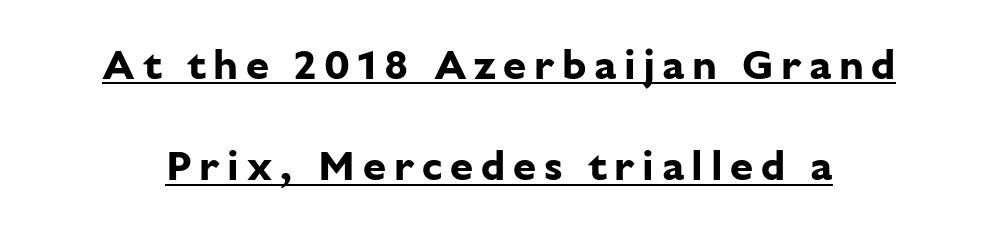
Vertical spacing — loose. The characters display no serif detailing; their extremities are plain. Underline: present. Each letter keeps its own natural width here, so spacing adapts to shape. What weight is shown? A full bold with thick strokes.
